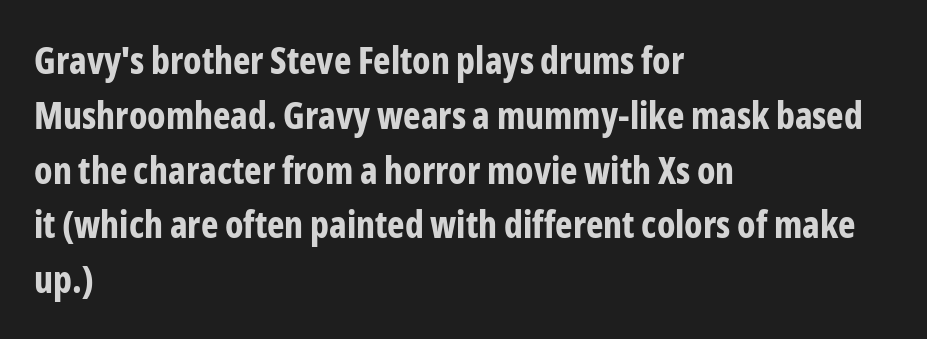
The image shows 37 px bold, condensed sans-serif type, upright; set left-aligned, normal line spacing (1.48x), normal letter spacing, not underlined; low stroke contrast and a medium x-height.
